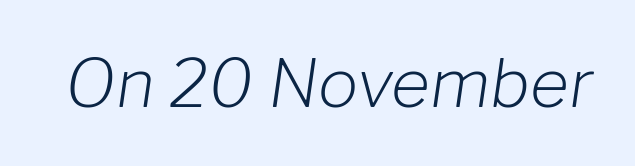
Do the characters align in a grid? No, the font is proportional. Descender tails drop into unmarked territory. Each word holds together tightly as a unit, with standard inter-letter gaps. Tall strokes in this sample are angled rather than plumb. Stem width sits at or under what a default text font uses.
